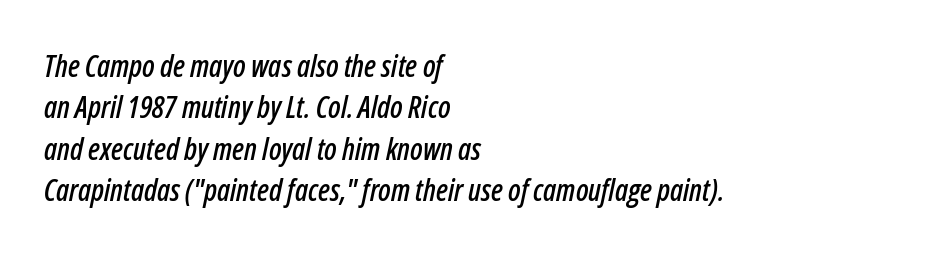
The image shows 30 px condensed type, italic (leaning right); set left-aligned, normal line spacing (1.38x), normal letter spacing, not underlined; low stroke contrast and a medium x-height.
